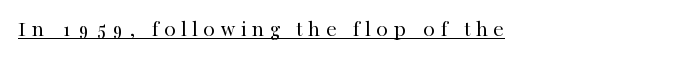
The image shows 24 px text type, upright; set left-aligned, unusually wide letter spacing (+0.22 em), underlined.
